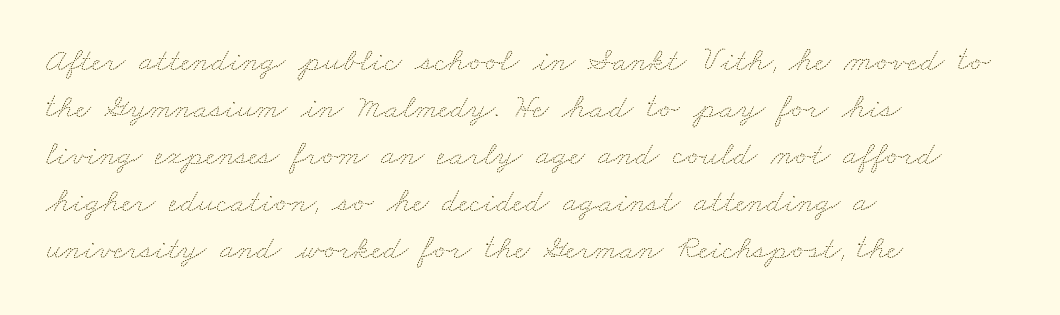
The image shows 34 px thin, wide type; set left-aligned, normal line spacing (1.38x), normal letter spacing, not underlined; medium stroke contrast and a small x-height.
